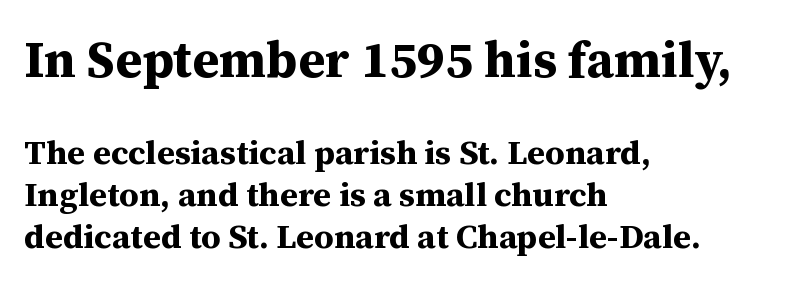
The horizontal fit of the characters is conventional and even. The letters in the upper block stand taller than those in the block below. Every character sits straight up, as roman type does. Examine the stroke ends and you'll spot serifs. Check under the words: just untouched page.
